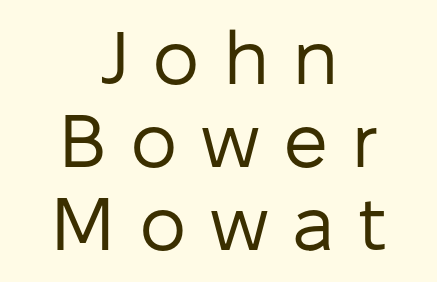
The space directly below the letters is spotless. The face looks like a standard text weight, possibly lighter. The rendering uses natural spacing where letterforms have individual widths. Classification — sans serif. Does the leading feel generous? Not at all — it's pinched.
